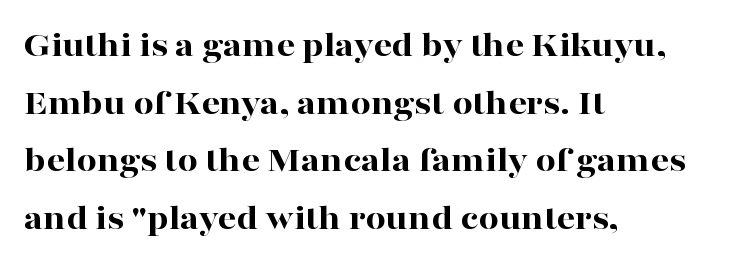
Q: Is the text bold? A: Yes.
Q: Is the text italic (slanted)? A: No, it is upright.
Q: Is the typeface a serif or a sans-serif typeface? A: Serif.
Q: Is the text underlined? A: No.
Q: How is the paragraph aligned? A: Left-aligned.
Q: Is the spacing between letters normal or unusually wide? A: Normal.
Q: Is the spacing between lines tight, normal or loose? A: Normal.
Q: Width (condensed, normal, or wide)? A: Wide.
Q: Stroke contrast? A: High.
Q: x-height? A: Medium.
Q: Monospaced? A: No.
